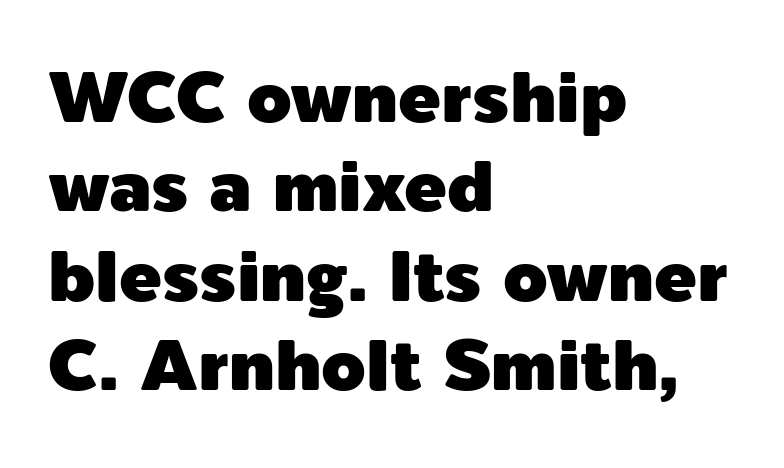
The image shows 71 px sans-serif type, upright; set left-aligned, normal line spacing (1.26x), normal letter spacing, not underlined; a medium x-height.
